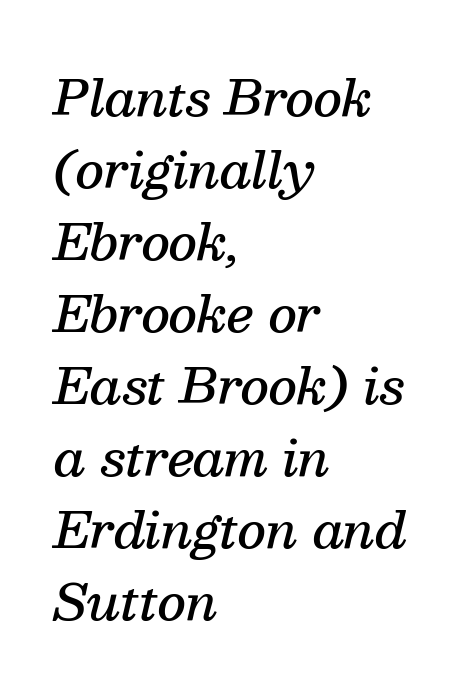
This rendering uses left alignment, leaving the right contour irregular. The axis of the letterforms is tilted away from vertical. Check the space under the baseline: it is left empty. To sum up the face: it has serifs. The sample has been set in demibold, a notch under bold. A typesetter would call this proportional, since set widths differ per character.
